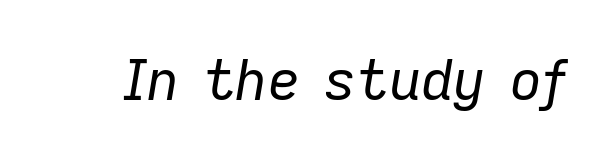
Q: Is the text bold? A: No.
Q: Is the text italic (slanted)? A: Yes, it leans right by about 9 degrees.
Q: Is the text underlined? A: No.
Q: Is the spacing between letters normal or unusually wide? A: Normal.
Q: Width (condensed, normal, or wide)? A: Normal.
Q: Stroke contrast? A: Low.
Q: x-height? A: Medium.
Q: Monospaced? A: No.
